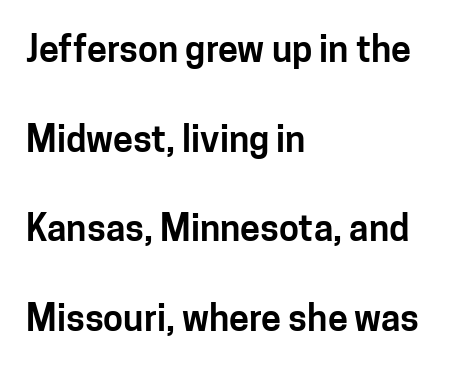
The image shows 36 px sans-serif type, upright; set left-aligned, loose line spacing (2.49x), normal letter spacing, not underlined; low stroke contrast and a medium x-height.
